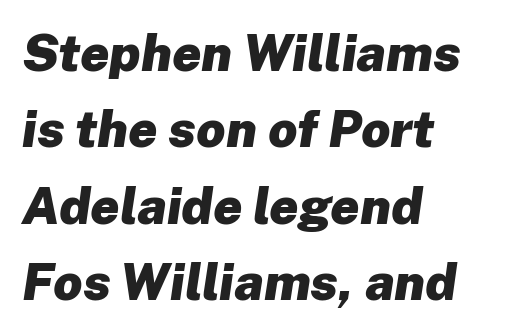
{"italic": "yes", "lean": "right", "slant_degrees": 8, "bold": "yes", "weight": "heavy", "width": "normal", "stroke_contrast": "low", "x_height": "medium", "monospaced": "no", "underline": "no", "align": "left", "line_spacing": "normal", "line_spacing_ratio": 1.5, "letter_spacing": "normal", "letter_spacing_em": 0.0, "glyph_px": 51}
